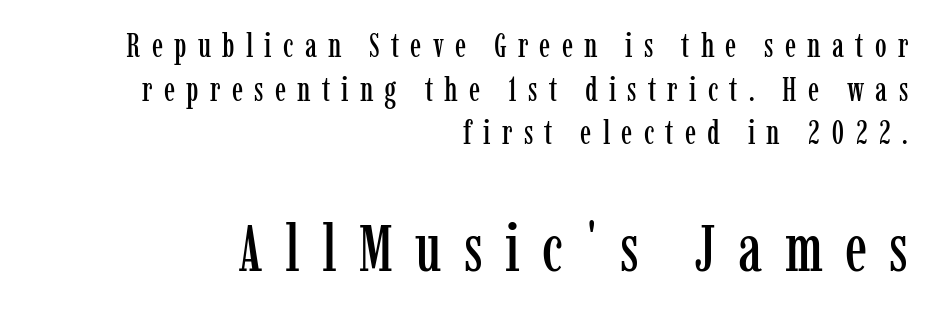
The image shows 66 px condensed serif type, upright; set right-aligned, normal line spacing (1.32x), unusually wide letter spacing (+0.34 em), not underlined; the second (bottom) block is 2.0x larger; low stroke contrast and a medium x-height.
